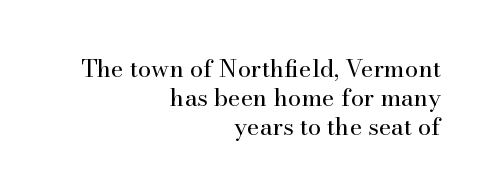
{"italic": "no", "bold": "no", "underline": "no", "align": "right", "line_spacing_ratio": 1.2, "letter_spacing": "normal", "letter_spacing_em": 0.0, "glyph_px": 24}
